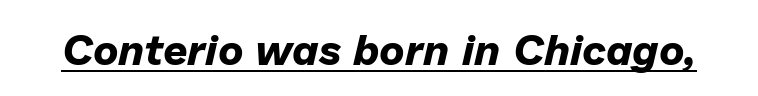
Q: Is the text bold? A: Yes.
Q: Is the text italic (slanted)? A: Yes, it leans right by about 13 degrees.
Q: Is the text underlined? A: Yes.
Q: Is the spacing between letters normal or unusually wide? A: Normal.
Q: Width (condensed, normal, or wide)? A: Normal.
Q: Stroke contrast? A: Low.
Q: x-height? A: Medium.
Q: Monospaced? A: No.
